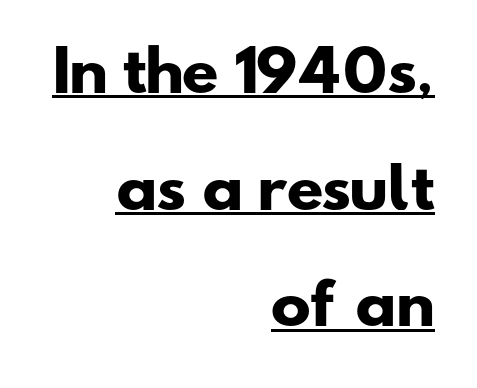
Q: Is the text bold? A: Yes.
Q: Is the typeface a serif or a sans-serif typeface? A: Sans-serif.
Q: Is the text underlined? A: Yes.
Q: How is the paragraph aligned? A: Right-aligned.
Q: Is the spacing between letters normal or unusually wide? A: Normal.
Q: Is the spacing between lines tight, normal or loose? A: Loose.
Q: Width (condensed, normal, or wide)? A: Wide.
Q: Stroke contrast? A: Low.
Q: x-height? A: Small.
Q: Monospaced? A: No.
